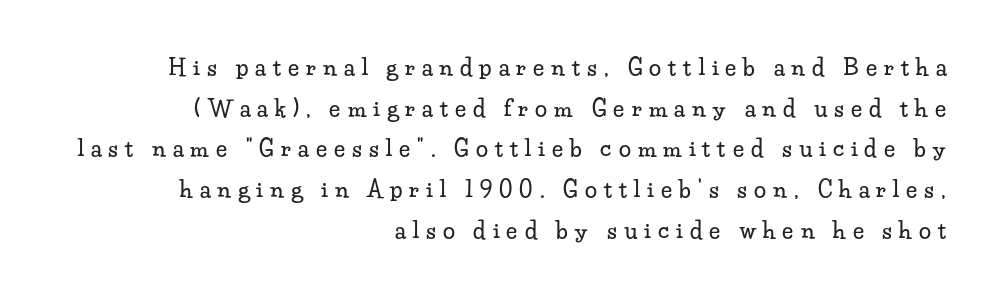
No word sits above an underline. The type sits square on the baseline with zero lean. These lines are set flush right with a ragged left edge. Here the glyphs are tracked loosely, breaking word shapes into spaced letters.
